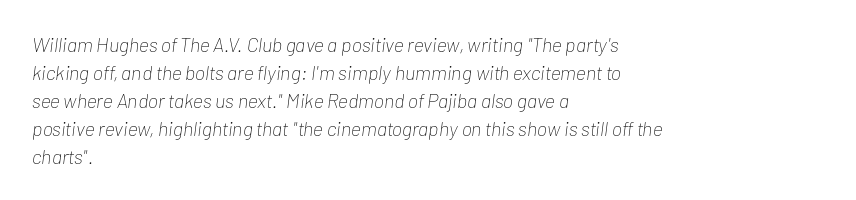
The image shows 20 px text type, italic (leaning right); set left-aligned, normal line spacing (1.4x), normal letter spacing, not underlined.
